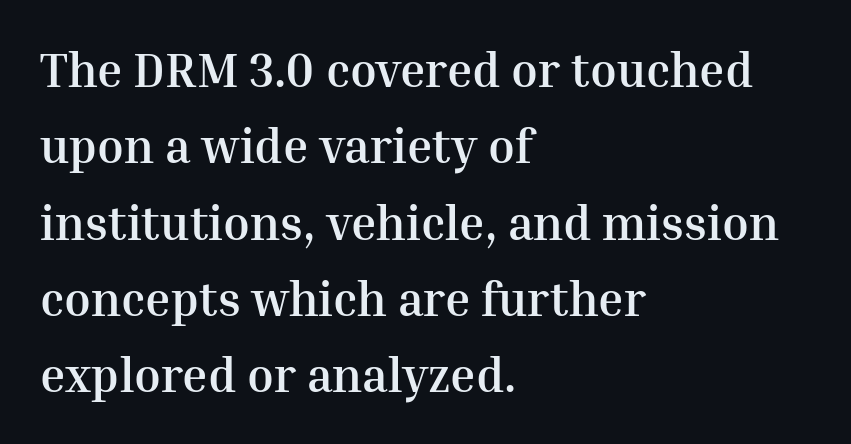
{"serif": "yes", "italic": "no", "bold": "yes", "weight": "semibold", "width": "normal", "stroke_contrast": "medium", "x_height": "medium", "monospaced": "no", "underline": "no", "align": "left", "line_spacing": "normal", "line_spacing_ratio": 1.59, "letter_spacing": "normal", "letter_spacing_em": 0.0, "glyph_px": 48}
